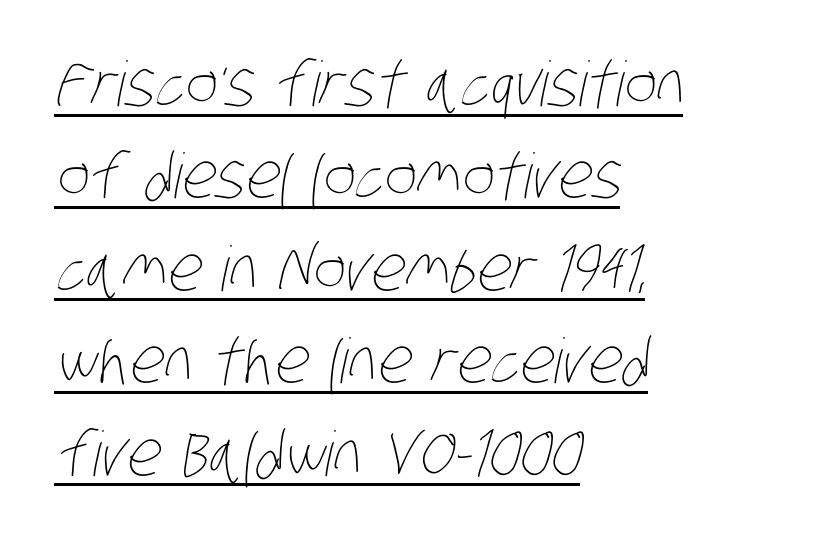
{"bold": "no", "weight": "thin", "width": "condensed", "stroke_contrast": "low", "x_height": "large", "monospaced": "no", "underline": "yes", "align": "left", "line_spacing": "normal", "line_spacing_ratio": 1.49, "letter_spacing": "normal", "letter_spacing_em": 0.0, "glyph_px": 62}
